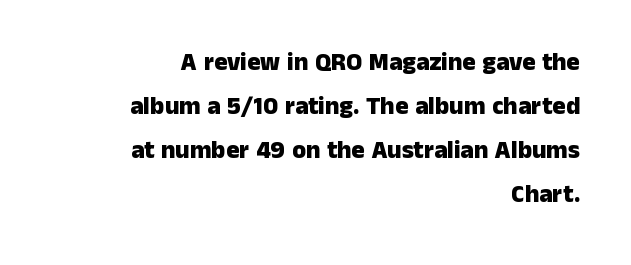
The image shows 25 px bold type, upright; set right-aligned, line spacing 1.76x, normal letter spacing, not underlined.
